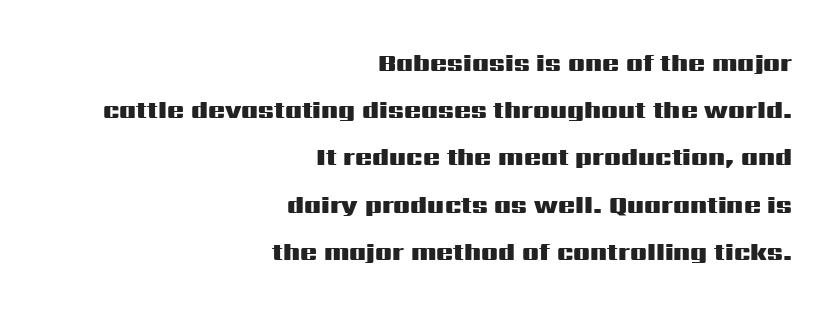
The image shows 25 px bold type, upright; set right-aligned, line spacing 1.89x, normal letter spacing, not underlined.
